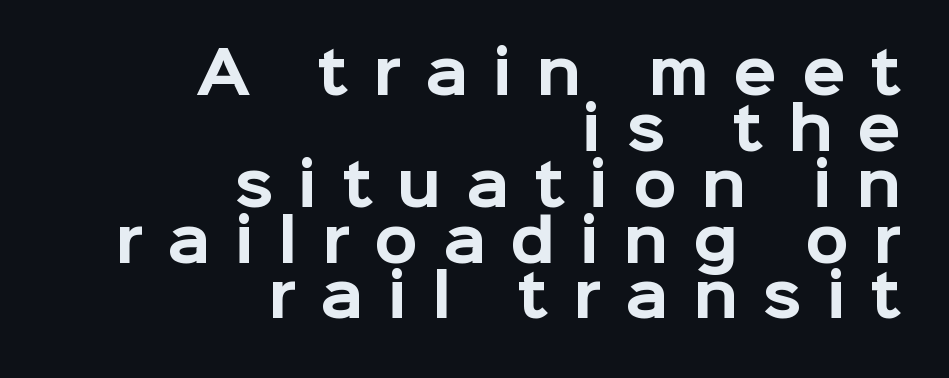
The image shows 57 px bold sans-serif type, upright; set right-aligned, tight line spacing (0.98x), unusually wide letter spacing (+0.43 em), not underlined; low stroke contrast and a medium x-height.
